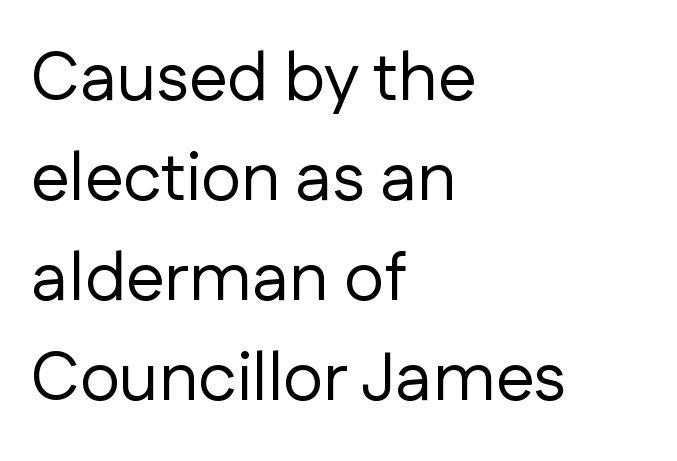
The rendering uses natural spacing where letterforms have individual widths. Letter spacing: default. Designer's note — italics off, roman on. The setting favours the left margin, as ordinary paragraphs usually do. Glance below the letters and you will spot only blank space. Vertical spacing — default.
